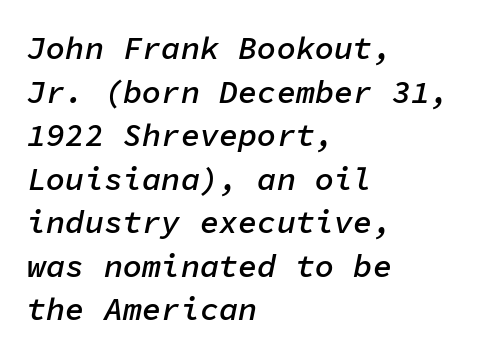
{"italic": "yes", "lean": "right", "slant_degrees": 11, "bold": "semi", "weight": "semibold", "width": "normal", "stroke_contrast": "low", "x_height": "medium", "monospaced": "yes", "underline": "no", "align": "left", "line_spacing": "normal", "line_spacing_ratio": 1.36, "letter_spacing": "normal", "letter_spacing_em": 0.0, "glyph_px": 32}
